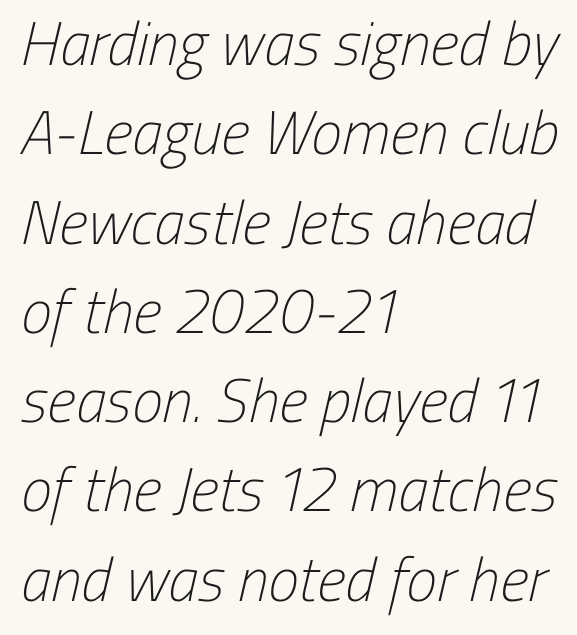
Weight: regular or lighter. Honestly, there is no underline to notice here at all. The passage shown stacks its lines at a standard gap. Here the designer chose a conventional face with non-uniform glyph widths.
